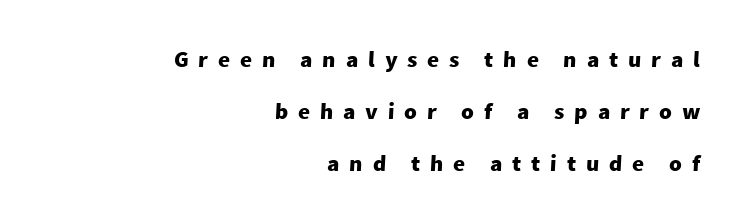
The image shows 23 px bold type; set right-aligned, loose line spacing (2.27x), unusually wide letter spacing (+0.43 em), not underlined.
